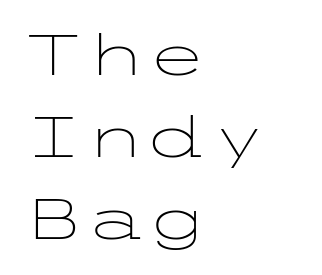
{"serif": "no", "italic": "no", "bold": "no", "weight": "light", "width": "wide", "stroke_contrast": "low", "x_height": "medium", "underline": "no", "align": "left", "line_spacing": "normal", "line_spacing_ratio": 1.46, "letter_spacing": "normal", "letter_spacing_em": 0.0, "glyph_px": 56}
